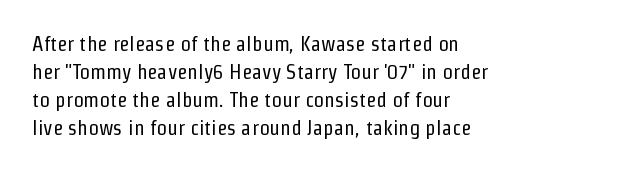
Q: Is the text bold? A: No.
Q: Is the text italic (slanted)? A: No, it is upright.
Q: Is the text underlined? A: No.
Q: How is the paragraph aligned? A: Left-aligned.
Q: Is the spacing between letters normal or unusually wide? A: Normal.
Q: Is the spacing between lines tight, normal or loose? A: Normal.
